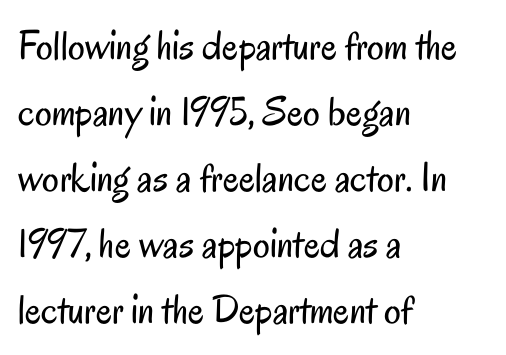
The image shows 42 px regular-weight, condensed sans-serif type, upright; set left-aligned, normal line spacing (1.57x), normal letter spacing, not underlined; low stroke contrast and a small x-height.
